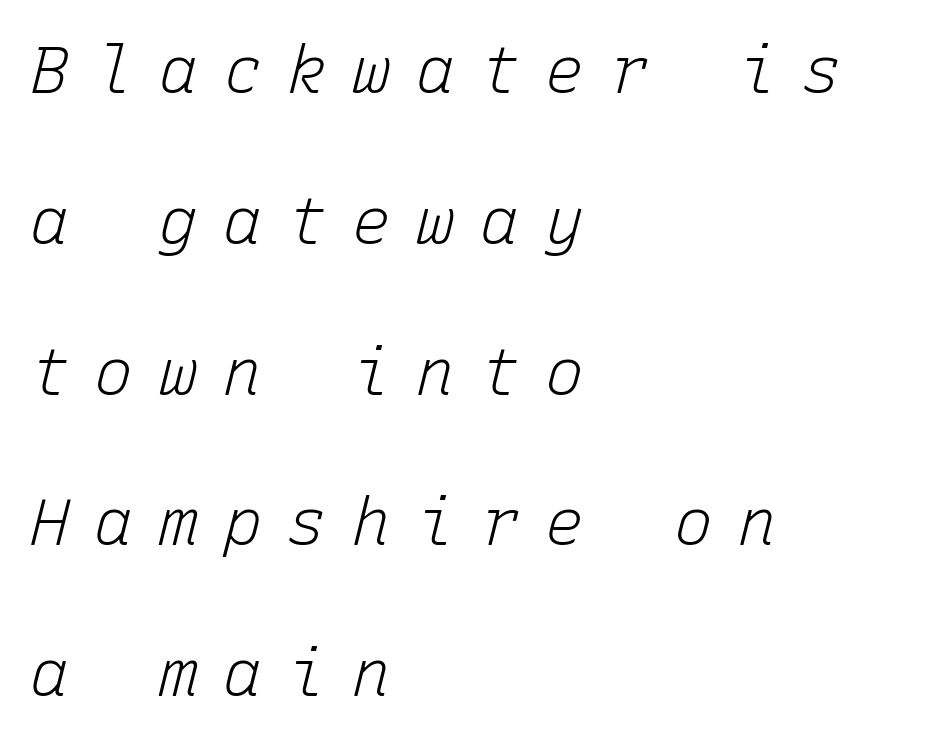
A classic flush-left, rag-right setting is used for this passage. Vertical stems look standard width or narrower in stroke. If you drew a line through each stem, it would be angled. What's the leading like? Stretched, with rows far apart.
